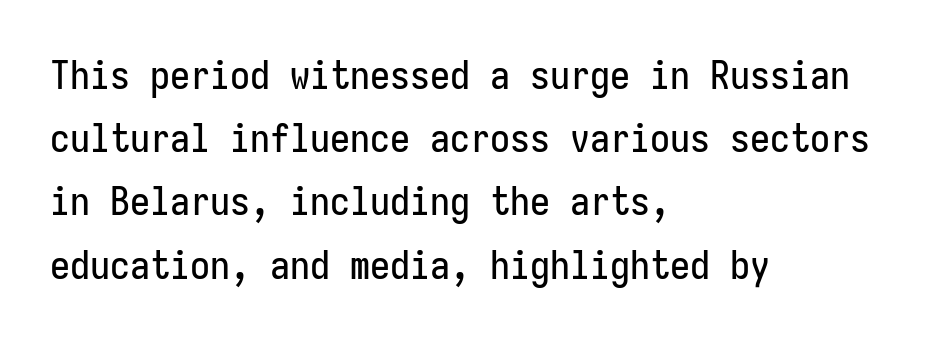
Compared with typical paragraphs, the rows here are spaced about the same. Words float on clear page, feet unadorned. Look at the bottom of the vertical strokes: they stop flat, with no serifs. In terms of posture, this sample is upright. Teacher's note: observe the even left margin — that is flush-left alignment. Fixed-width glyphs throughout — classic coding-font behaviour.
